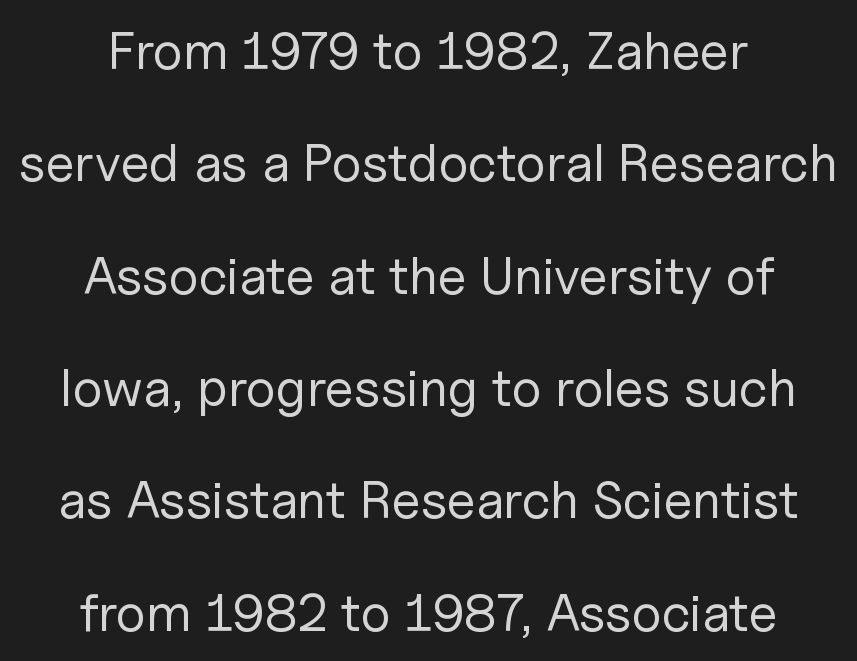
The image shows 53 px regular-weight sans-serif type, upright; set centered, loose line spacing (2.12x), normal letter spacing, not underlined; low stroke contrast and a medium x-height.
